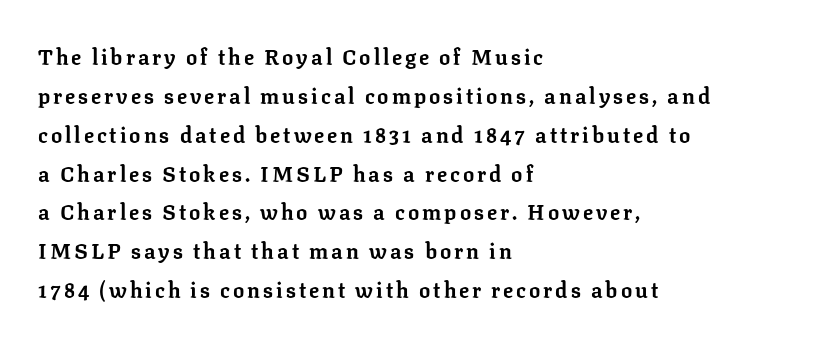
The passage shown is not underscored anywhere. Layout note: lines flush left. These lines carry a lot of weight — the face is fully bold. This is roman type, the default non-slanted kind.
